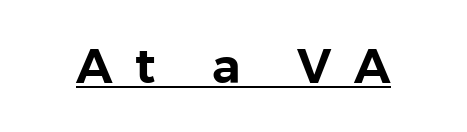
Examine the stroke ends and you'll find no serifs. Tall strokes in this sample are plumb rather than angled. Between one letter and the next there's a generous, obvious gap. A typesetter would call this proportional, since set widths differ per character. Students, observe the line beneath the letters — that is underlining.
